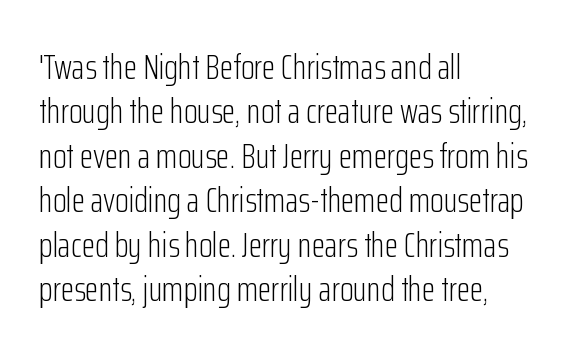
Varying glyph widths throughout — classic text-font behaviour. These lines are composed in type without serifs. Vertical spacing — default. Leftover space on each line is placed entirely after the last word.
